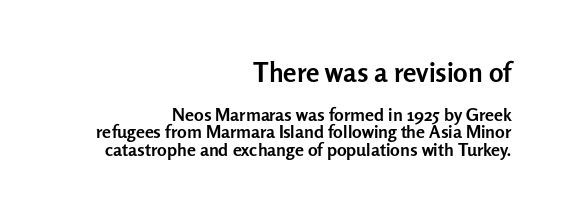
Q: Is the text bold? A: Yes.
Q: Is the text italic (slanted)? A: No, it is upright.
Q: Is the text underlined? A: No.
Q: How is the paragraph aligned? A: Right-aligned.
Q: Is the spacing between letters normal or unusually wide? A: Normal.
Q: Is the spacing between lines tight, normal or loose? A: Tight.
Q: Which block of text is set in a larger size, the first (top) or the second (bottom)? A: The first (top) one.
